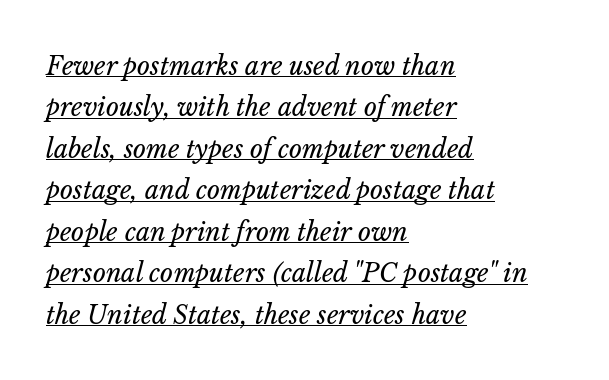
Is the block centered? No — it sits flush against the left margin. Quick note: italic. The rendering keeps characters at their native spacing. Heaviness? Minimal to ordinary, like unemphasized prose.
